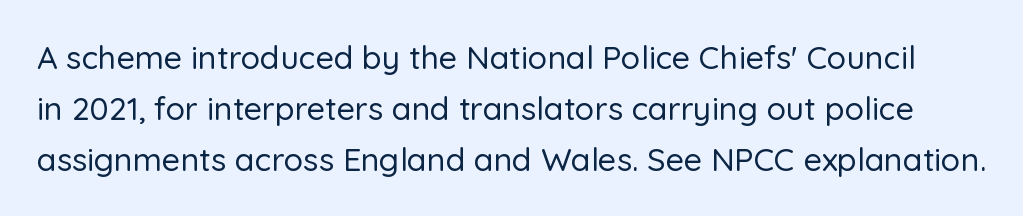
Q: Is the text italic (slanted)? A: No, it is upright.
Q: Is the typeface a serif or a sans-serif typeface? A: Sans-serif.
Q: Is the text underlined? A: No.
Q: Is the spacing between letters normal or unusually wide? A: Normal.
Q: Is the spacing between lines tight, normal or loose? A: Normal.
Q: Width (condensed, normal, or wide)? A: Normal.
Q: Stroke contrast? A: Low.
Q: x-height? A: Medium.
Q: Monospaced? A: No.
